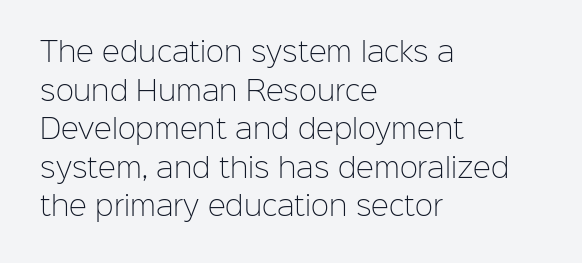
Q: Is the text bold? A: No.
Q: Is the text italic (slanted)? A: No, it is upright.
Q: Is the text underlined? A: No.
Q: How is the paragraph aligned? A: Left-aligned.
Q: Is the spacing between letters normal or unusually wide? A: Normal.
Q: Is the spacing between lines tight, normal or loose? A: Normal.
